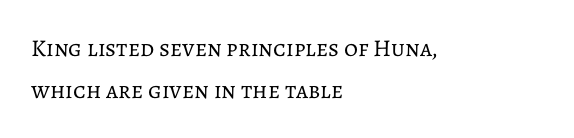
The image shows 24 px text type, upright; set left-aligned, line spacing 1.73x, normal letter spacing, not underlined.
